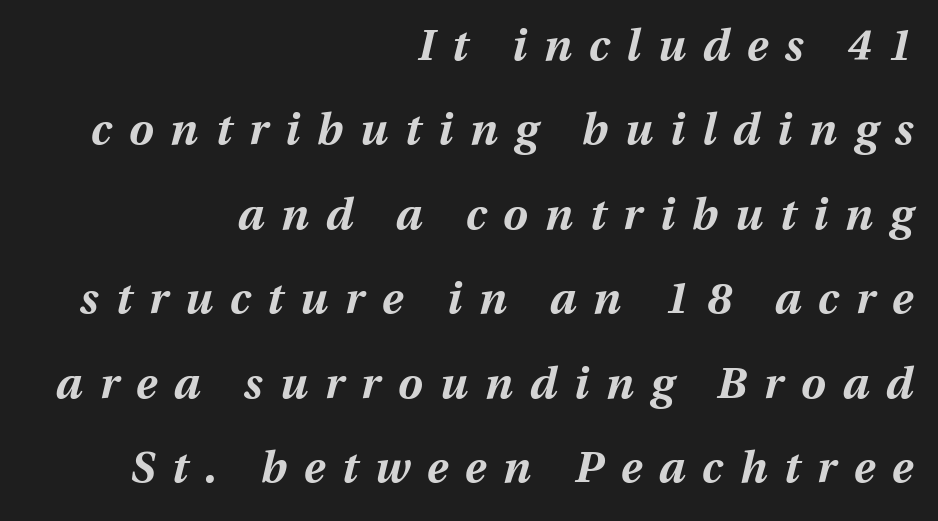
The paragraph shown leans on its right margin. Stroke thickness is high; the sample reads as a true bold. Airy leading. Note the varied advance widths — an 'i' is clearly narrower than an 'm'.
